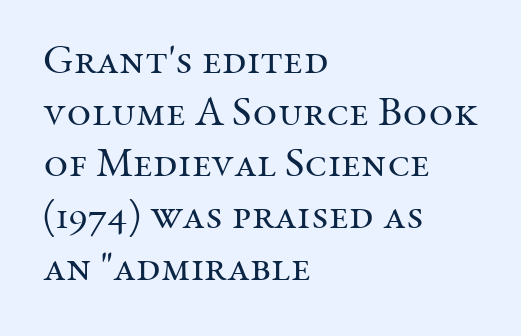
{"serif": "yes", "italic": "no", "bold": "no", "weight": "regular", "width": "normal", "stroke_contrast": "medium", "x_height": "medium", "monospaced": "no", "underline": "no", "align": "left", "line_spacing_ratio": 1.23, "letter_spacing": "normal", "letter_spacing_em": 0.0, "glyph_px": 42}
